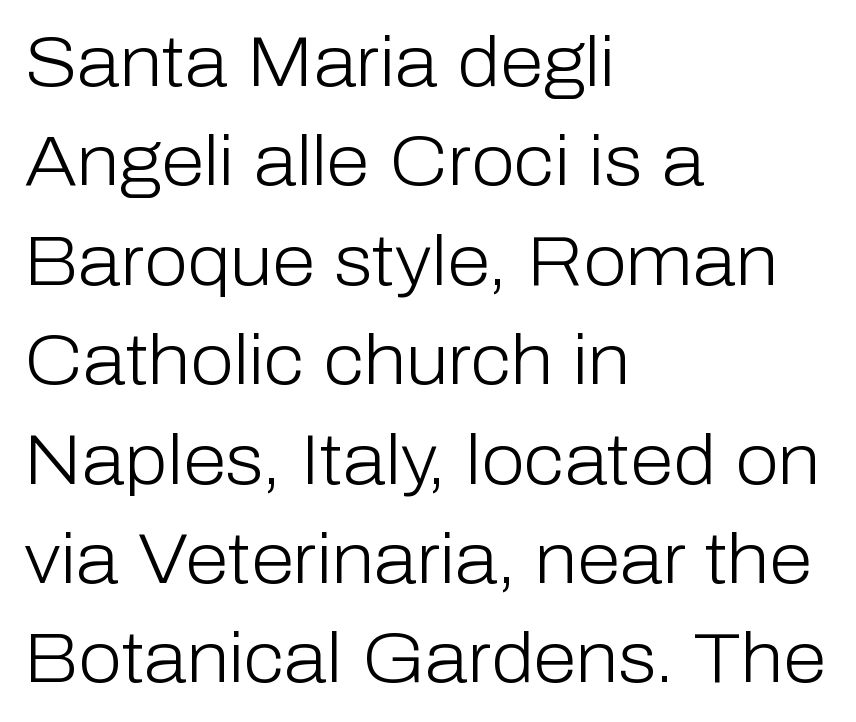
{"serif": "no", "italic": "no", "bold": "no", "weight": "light", "width": "normal", "stroke_contrast": "low", "x_height": "medium", "monospaced": "no", "underline": "no", "align": "left", "line_spacing": "normal", "line_spacing_ratio": 1.42, "letter_spacing": "normal", "letter_spacing_em": 0.0, "glyph_px": 70}
